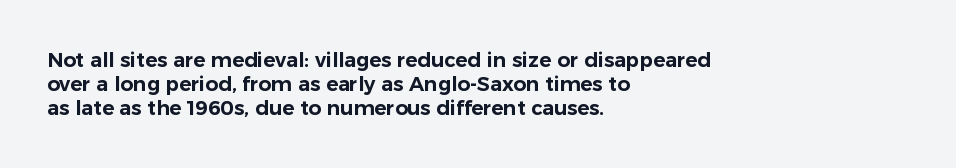
{"italic": "no", "underline": "no", "align": "left", "line_spacing_ratio": 1.2, "letter_spacing": "normal", "letter_spacing_em": 0.0, "glyph_px": 20}
